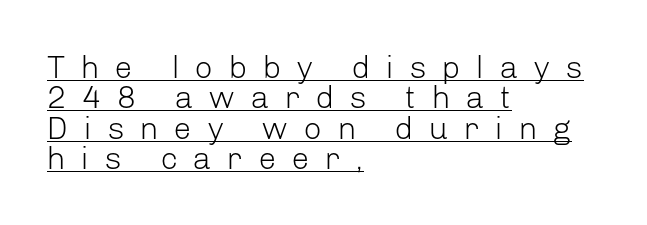
Q: Is the text bold? A: No.
Q: Is the text italic (slanted)? A: No, it is upright.
Q: Is the typeface a serif or a sans-serif typeface? A: Sans-serif.
Q: Is the text underlined? A: Yes.
Q: How is the paragraph aligned? A: Left-aligned.
Q: Is the spacing between letters normal or unusually wide? A: Unusually wide.
Q: Is the spacing between lines tight, normal or loose? A: Tight.
Q: Width (condensed, normal, or wide)? A: Normal.
Q: Stroke contrast? A: Low.
Q: x-height? A: Medium.
Q: Monospaced? A: No.
